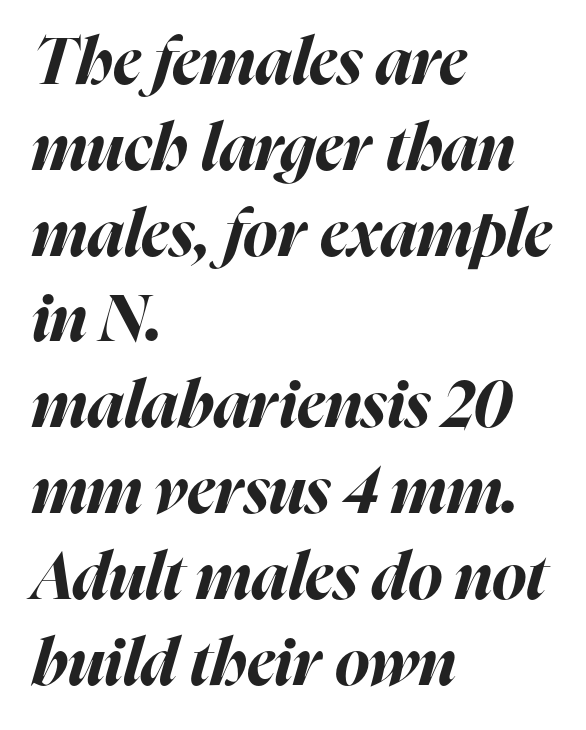
{"italic": "yes", "lean": "right", "slant_degrees": 16, "bold": "yes", "weight": "bold", "width": "normal", "stroke_contrast": "high", "x_height": "medium", "monospaced": "no", "underline": "no", "align": "left", "line_spacing": "normal", "line_spacing_ratio": 1.32, "letter_spacing": "normal", "letter_spacing_em": 0.0, "glyph_px": 65}
